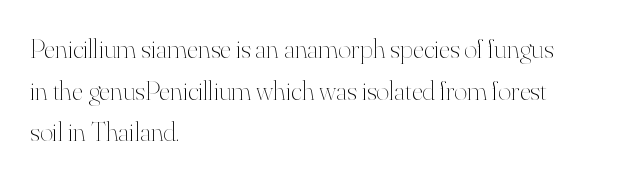
Q: Is the text bold? A: No.
Q: Is the text italic (slanted)? A: No, it is upright.
Q: Is the text underlined? A: No.
Q: How is the paragraph aligned? A: Left-aligned.
Q: Is the spacing between letters normal or unusually wide? A: Normal.
Q: Is the spacing between lines tight, normal or loose? A: Normal.
Q: Width (condensed, normal, or wide)? A: Normal.
Q: Stroke contrast? A: High.
Q: x-height? A: Small.
Q: Monospaced? A: No.
